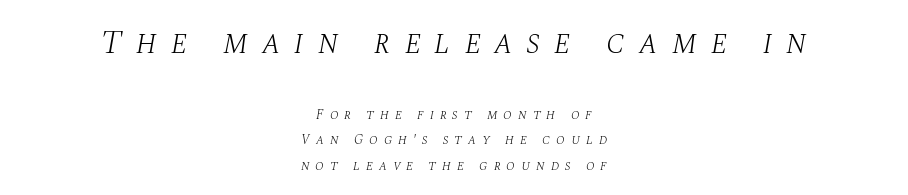
Compared with typical body copy, the letter spacing here is much looser. In terms of posture, this sample is oblique. Little horizontal feet cap the strokes, marking this as serif type. Do the characters align in a grid? No, the font is proportional. No heavy texture on the line: the type isn't bold. Nobody drew a line under any word here.
